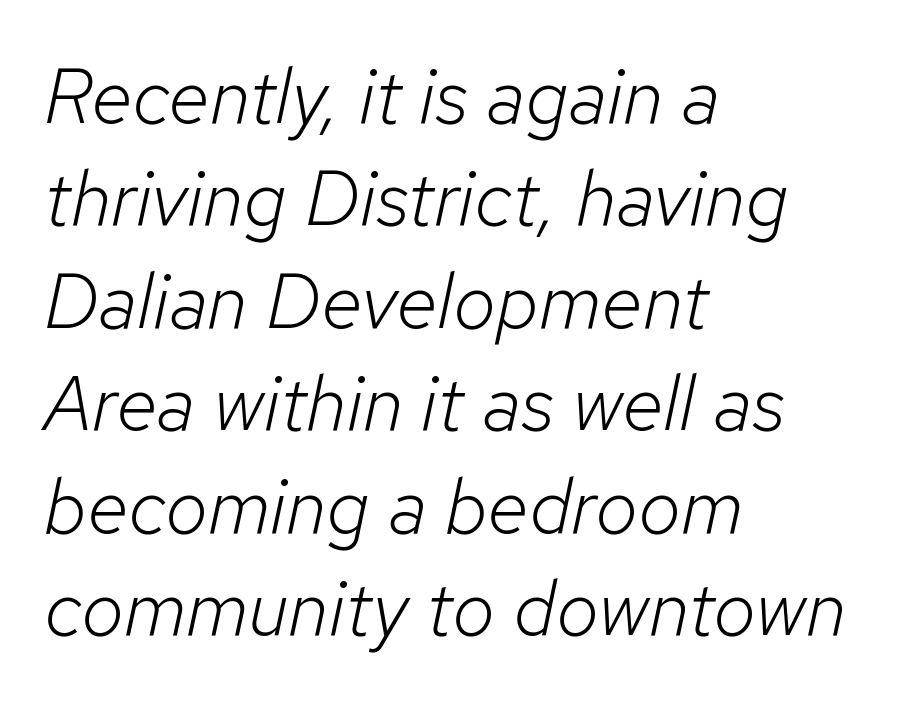
Horizontally, the lines are justified to the leading edge only. A normal amount of white space separates one row of letters from the next. The letters advance in unequal steps, a hallmark of proportional type. No word sits above an underline.
